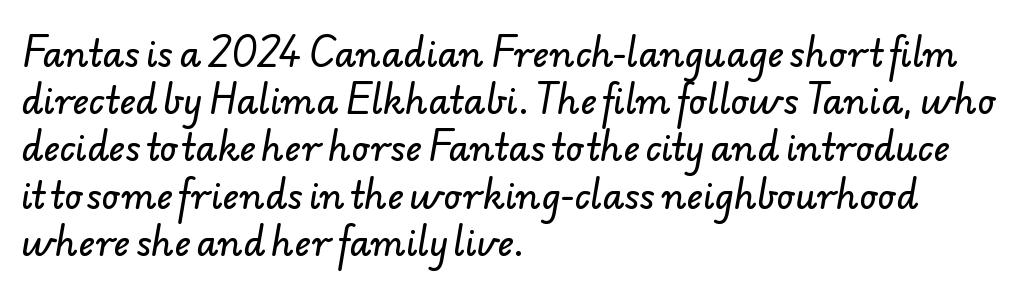
The image shows 35 px sans-serif type; set left-aligned, normal line spacing (1.35x), normal letter spacing, not underlined; low stroke contrast and a small x-height.
